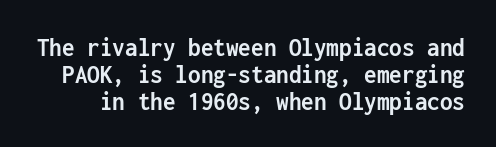
{"serif": "no", "italic": "no", "bold": "yes", "weight": "semibold", "width": "condensed", "stroke_contrast": "low", "x_height": "medium", "monospaced": "yes", "underline": "no", "line_spacing": "tight", "line_spacing_ratio": 0.96, "letter_spacing": "normal", "letter_spacing_em": 0.0, "glyph_px": 28}
